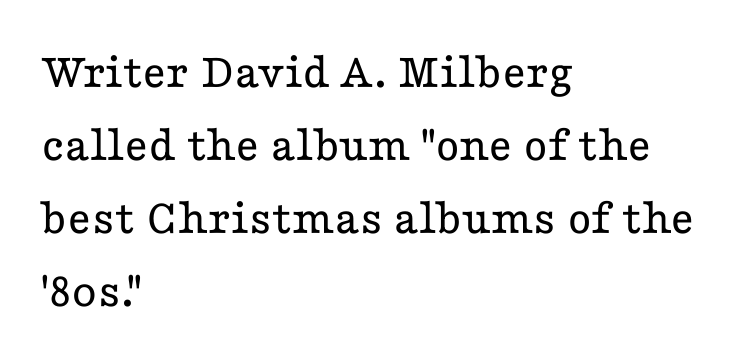
{"serif": "yes", "italic": "no", "bold": "no", "weight": "regular", "width": "wide", "stroke_contrast": "low", "x_height": "medium", "monospaced": "no", "underline": "no", "align": "left", "line_spacing": "normal", "line_spacing_ratio": 1.43, "letter_spacing": "normal", "letter_spacing_em": 0.0, "glyph_px": 51}
